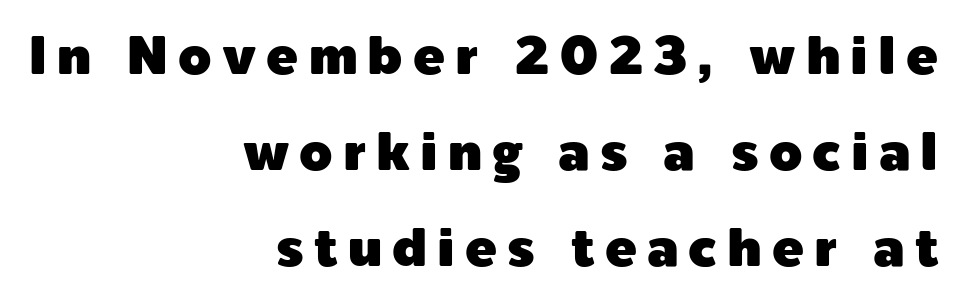
The image shows 53 px sans-serif type, upright; set right-aligned, line spacing 1.81x, not underlined; a medium x-height.
